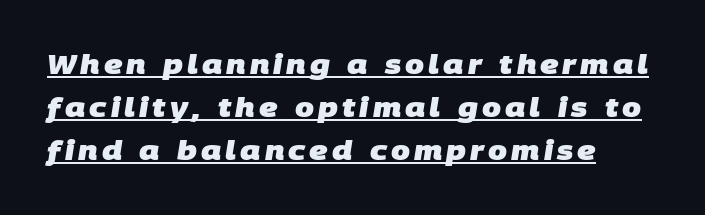
Each new line begins a customary step beneath the previous one. Somebody hit Ctrl+U on this one — the words are underlined. Summary of weight: heavy, a full bold. The text block is weighted toward the left margin, trailing off unevenly rightward.
